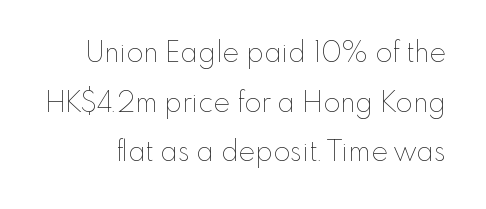
Q: Is the text bold? A: No.
Q: Is the text italic (slanted)? A: No, it is upright.
Q: Is the text underlined? A: No.
Q: Is the spacing between letters normal or unusually wide? A: Normal.
Q: Width (condensed, normal, or wide)? A: Normal.
Q: Stroke contrast? A: Low.
Q: x-height? A: Small.
Q: Monospaced? A: No.
